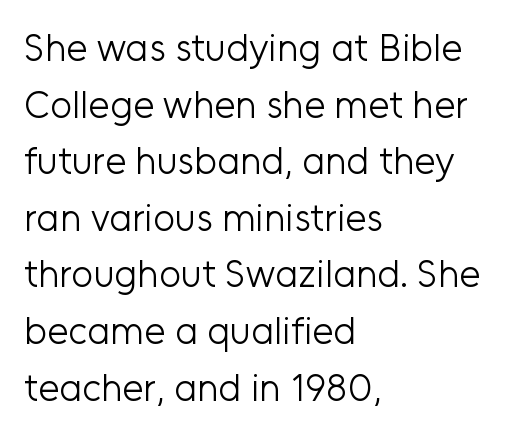
Q: Is the text bold? A: No.
Q: Is the text italic (slanted)? A: No, it is upright.
Q: Is the typeface a serif or a sans-serif typeface? A: Sans-serif.
Q: Is the text underlined? A: No.
Q: How is the paragraph aligned? A: Left-aligned.
Q: Is the spacing between letters normal or unusually wide? A: Normal.
Q: Is the spacing between lines tight, normal or loose? A: Normal.
Q: Width (condensed, normal, or wide)? A: Normal.
Q: Stroke contrast? A: Low.
Q: x-height? A: Medium.
Q: Monospaced? A: No.
